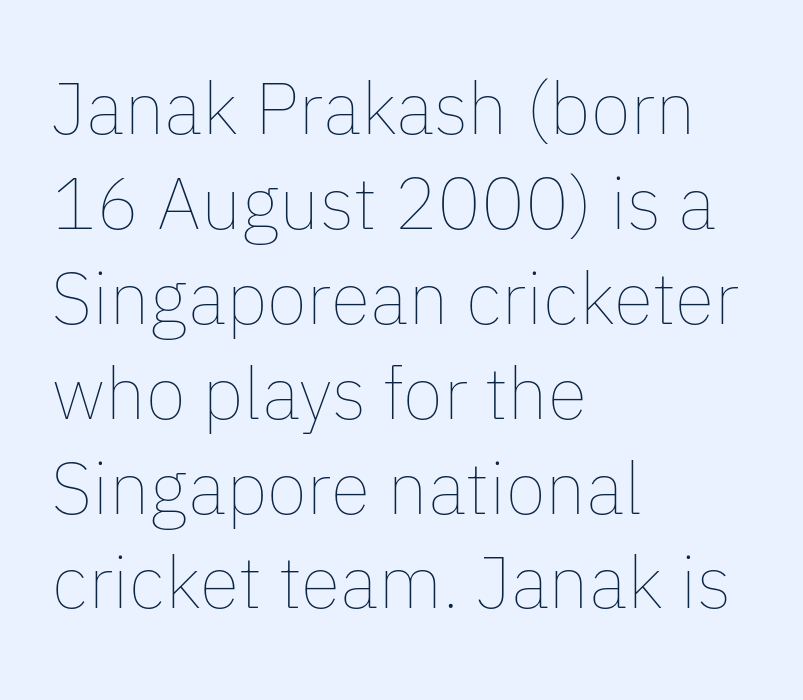
{"italic": "no", "bold": "no", "weight": "thin", "width": "normal", "stroke_contrast": "low", "x_height": "medium", "monospaced": "no", "underline": "no", "align": "left", "line_spacing": "normal", "line_spacing_ratio": 1.3, "letter_spacing": "normal", "letter_spacing_em": 0.0, "glyph_px": 73}
